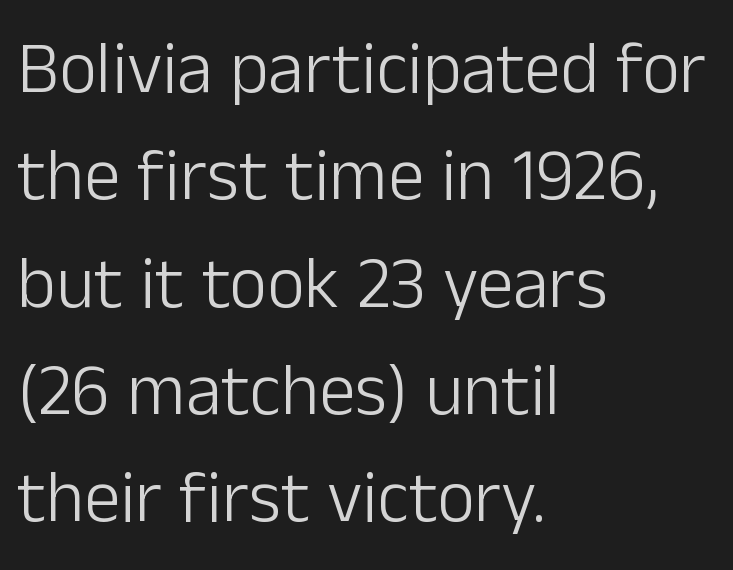
Q: Is the text bold? A: No.
Q: Is the text italic (slanted)? A: No, it is upright.
Q: Is the typeface a serif or a sans-serif typeface? A: Sans-serif.
Q: Is the text underlined? A: No.
Q: How is the paragraph aligned? A: Left-aligned.
Q: Is the spacing between letters normal or unusually wide? A: Normal.
Q: Is the spacing between lines tight, normal or loose? A: Normal.
Q: Width (condensed, normal, or wide)? A: Normal.
Q: Stroke contrast? A: Low.
Q: x-height? A: Medium.
Q: Monospaced? A: No.
